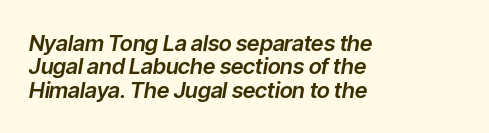
The image shows 22 px text type, italic (leaning right); set left-aligned, tight line spacing (1.06x), normal letter spacing, not underlined.
